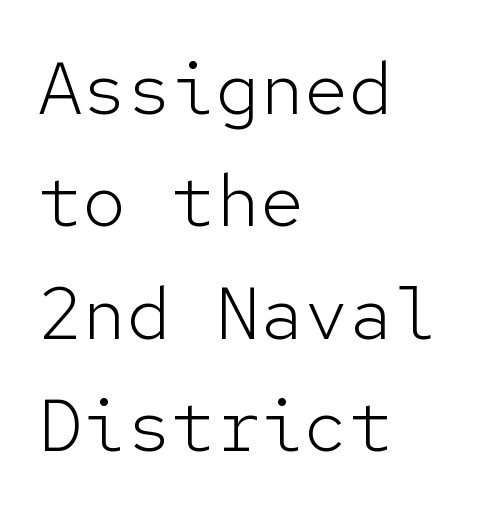
{"serif": "no", "italic": "no", "bold": "no", "weight": "light", "width": "normal", "stroke_contrast": "low", "x_height": "medium", "monospaced": "yes", "underline": "no", "align": "left", "line_spacing": "normal", "line_spacing_ratio": 1.52, "letter_spacing": "normal", "letter_spacing_em": 0.0, "glyph_px": 74}
